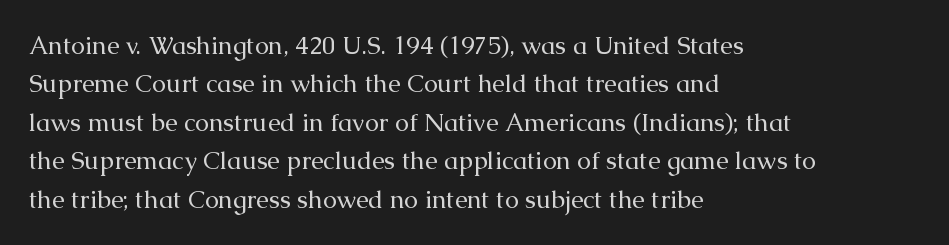
Q: Is the text bold? A: No.
Q: Is the text italic (slanted)? A: No, it is upright.
Q: Is the text underlined? A: No.
Q: How is the paragraph aligned? A: Left-aligned.
Q: Is the spacing between letters normal or unusually wide? A: Normal.
Q: Is the spacing between lines tight, normal or loose? A: Normal.
